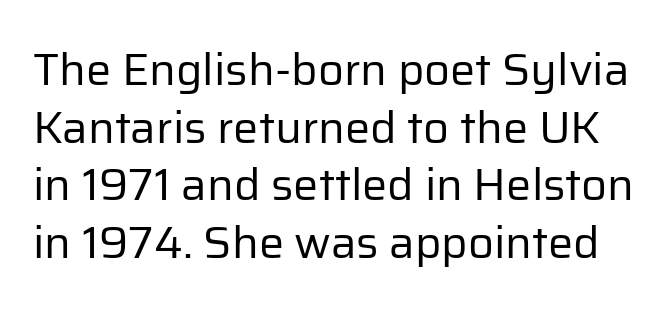
Only glyphs here, with clear space below each row. The cut favours lightness, reaching ordinary text weight at its darkest. The specimen reads as upright at a glance. Think of a printed novel: that variable character pitch is what you see here. Each letter's strokes conclude bluntly, with no projecting serifs. The rendering keeps characters at their native spacing.
